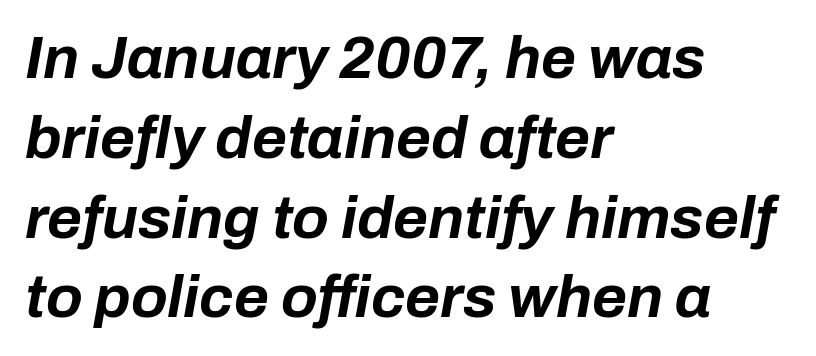
The image shows 60 px bold type, italic (leaning right); set left-aligned, normal line spacing (1.33x), normal letter spacing, not underlined; low stroke contrast and a medium x-height.
